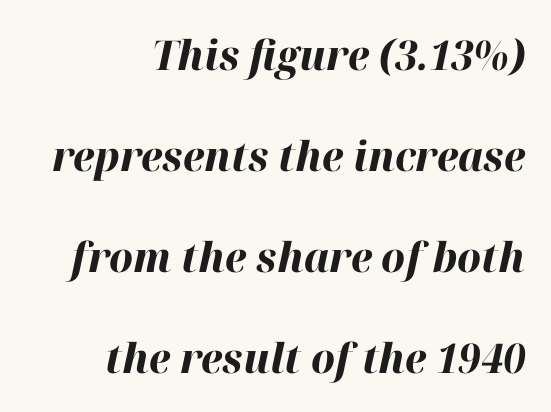
The image shows 41 px bold type, italic (leaning right); set right-aligned, loose line spacing (2.46x), normal letter spacing, not underlined; high stroke contrast and a medium x-height.
